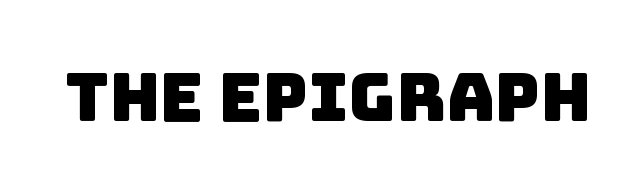
{"serif": "no", "width": "normal", "stroke_contrast": "low", "x_height": "large", "monospaced": "no", "underline": "no", "letter_spacing": "normal", "letter_spacing_em": 0.0, "glyph_px": 67}
